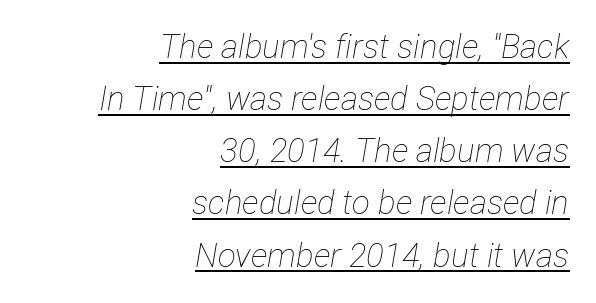
Q: Is the text bold? A: No.
Q: Is the text italic (slanted)? A: Yes, it leans right by about 12 degrees.
Q: Is the text underlined? A: Yes.
Q: How is the paragraph aligned? A: Right-aligned.
Q: Is the spacing between letters normal or unusually wide? A: Normal.
Q: Is the spacing between lines tight, normal or loose? A: Normal.
Q: Width (condensed, normal, or wide)? A: Condensed.
Q: Stroke contrast? A: Low.
Q: x-height? A: Medium.
Q: Monospaced? A: No.
